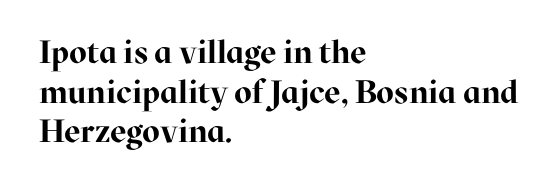
Letterform terminals end in serifs throughout the passage. The glyphs have the mass of a bold cut. This sample uses an upright cut, with every glyph sitting square on the baseline. The zone under the glyphs is completely vacant. If you drew a ruler down the left edge, every line would touch it.
